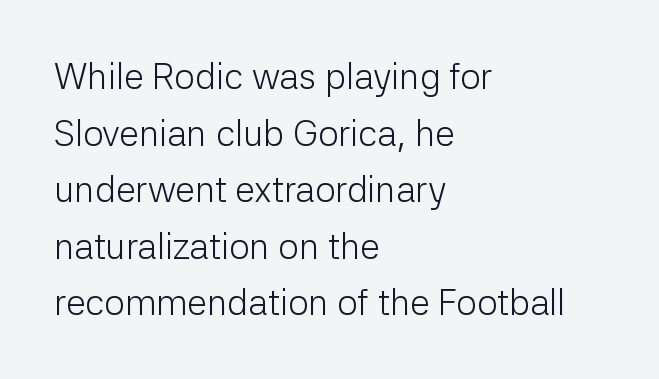
{"serif": "no", "italic": "no", "bold": "no", "weight": "light", "width": "normal", "stroke_contrast": "low", "x_height": "medium", "monospaced": "no", "underline": "no", "align": "left", "line_spacing": "normal", "line_spacing_ratio": 1.57, "letter_spacing": "normal", "letter_spacing_em": 0.0, "glyph_px": 36}
